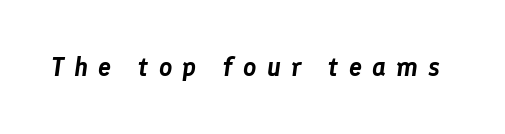
{"italic": "yes", "lean": "right", "slant_degrees": 8, "underline": "no", "letter_spacing": "wide", "letter_spacing_em": 0.38, "glyph_px": 26}
